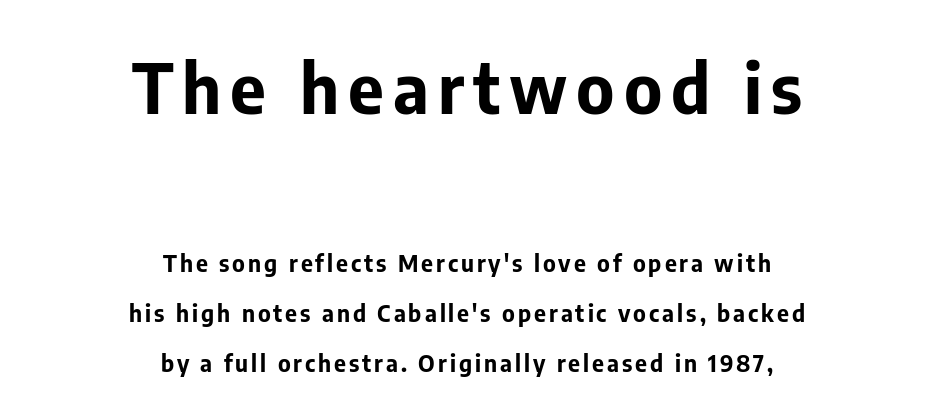
The image shows 69 px bold sans-serif type, upright; set centered, loose line spacing (2.18x), not underlined; the first (top) block is 3.0x larger; low stroke contrast and a medium x-height.
